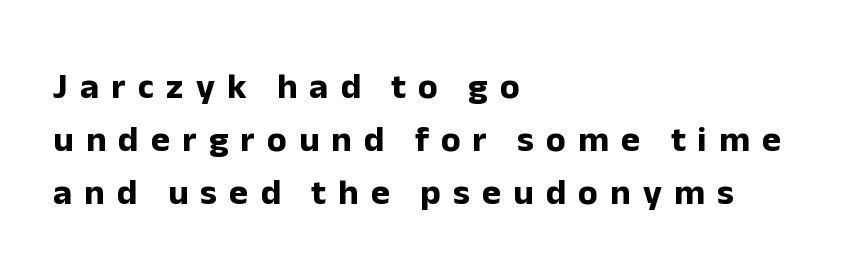
{"serif": "no", "italic": "no", "bold": "yes", "weight": "bold", "width": "normal", "stroke_contrast": "low", "x_height": "medium", "monospaced": "no", "underline": "no", "align": "left", "line_spacing": "normal", "line_spacing_ratio": 1.47, "letter_spacing": "wide", "letter_spacing_em": 0.34, "glyph_px": 36}
